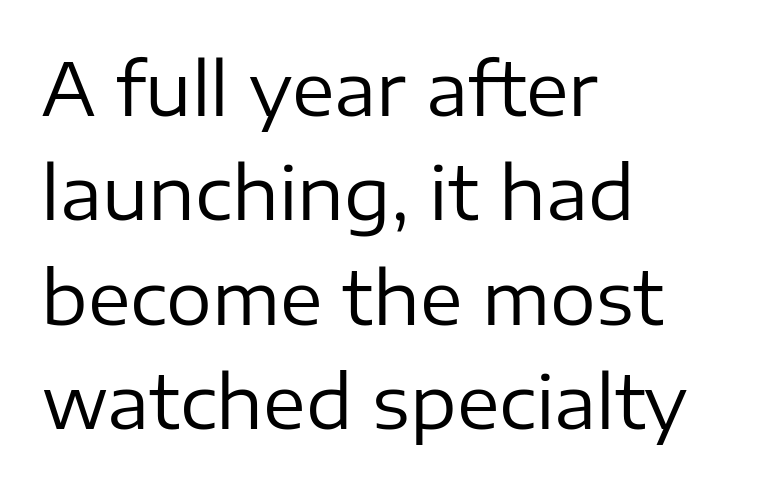
Q: Is the text bold? A: No.
Q: Is the text italic (slanted)? A: No, it is upright.
Q: Is the typeface a serif or a sans-serif typeface? A: Sans-serif.
Q: Is the text underlined? A: No.
Q: How is the paragraph aligned? A: Left-aligned.
Q: Is the spacing between letters normal or unusually wide? A: Normal.
Q: Is the spacing between lines tight, normal or loose? A: Normal.
Q: Width (condensed, normal, or wide)? A: Normal.
Q: Stroke contrast? A: Low.
Q: x-height? A: Medium.
Q: Monospaced? A: No.
